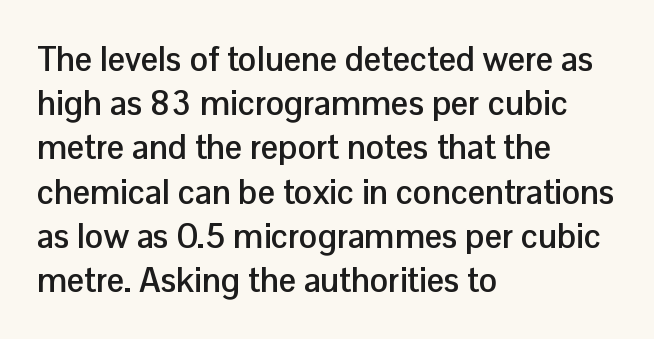
Italic? Not at all — the glyphs are vertical. The letters are bold, with thick, heavy strokes. If you drew a ruler down the left edge, every line would touch it. The letters sit at their default tracking, neither squeezed nor spread. The characters display no serif detailing; their extremities are plain. A bare baseline throughout the passage.
